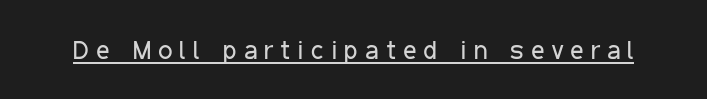
{"italic": "no", "bold": "no", "underline": "yes", "letter_spacing": "wide", "letter_spacing_em": 0.27, "glyph_px": 26}
